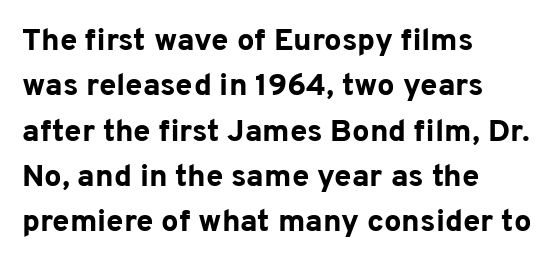
Q: Is the text bold? A: Yes.
Q: Is the text italic (slanted)? A: No, it is upright.
Q: Is the typeface a serif or a sans-serif typeface? A: Sans-serif.
Q: Is the text underlined? A: No.
Q: How is the paragraph aligned? A: Left-aligned.
Q: Is the spacing between letters normal or unusually wide? A: Normal.
Q: Is the spacing between lines tight, normal or loose? A: Normal.
Q: Width (condensed, normal, or wide)? A: Normal.
Q: Stroke contrast? A: Low.
Q: x-height? A: Medium.
Q: Monospaced? A: No.
